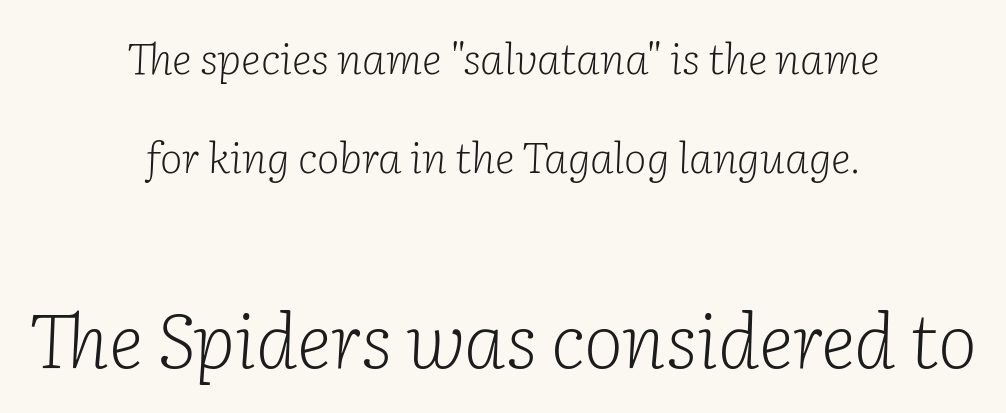
The gap between lines stays unmarked. Spacing verdict: proportional, widths tailored to each character. The face used here has a pronounced slope to its letters. The characters are drawn with everyday or finer stroke widths.
